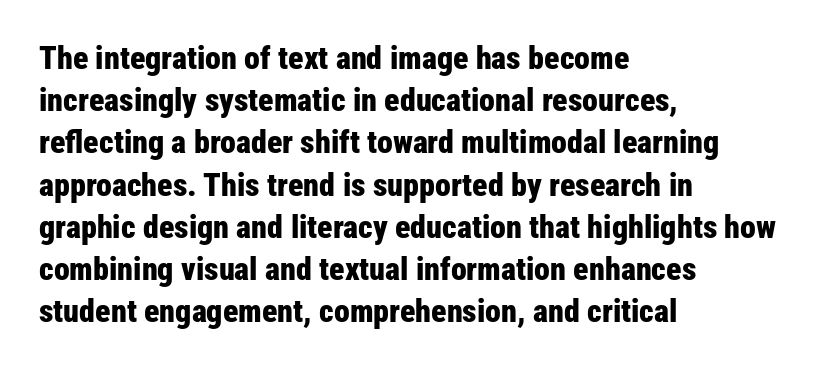
Typographic density is high because the face is bold. A typesetter would call this proportional, since set widths differ per character. Students, observe: this is what conventionally led text looks like. Does extra space separate the letters? No, they use regular spacing.
